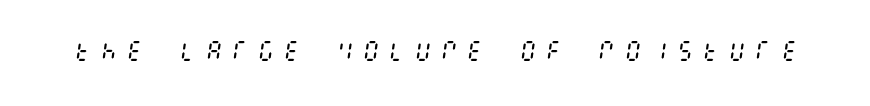
The image shows 22 px text type, italic (leaning right); set unusually wide letter spacing (+0.39 em), not underlined.
